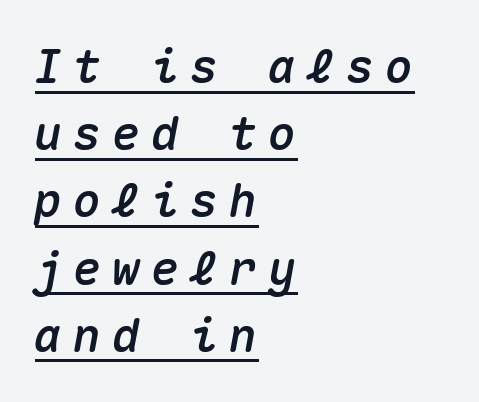
{"italic": "yes", "lean": "right", "slant_degrees": 10, "width": "normal", "stroke_contrast": "medium", "x_height": "medium", "monospaced": "yes", "underline": "yes", "align": "left", "line_spacing": "normal", "line_spacing_ratio": 1.43, "letter_spacing": "wide", "letter_spacing_em": 0.23, "glyph_px": 47}
